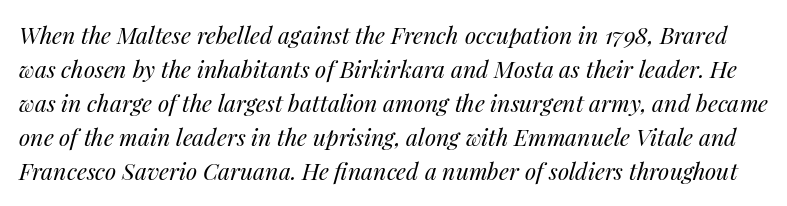
The image shows 23 px text type, italic (leaning right); set normal line spacing (1.48x), normal letter spacing, not underlined.
